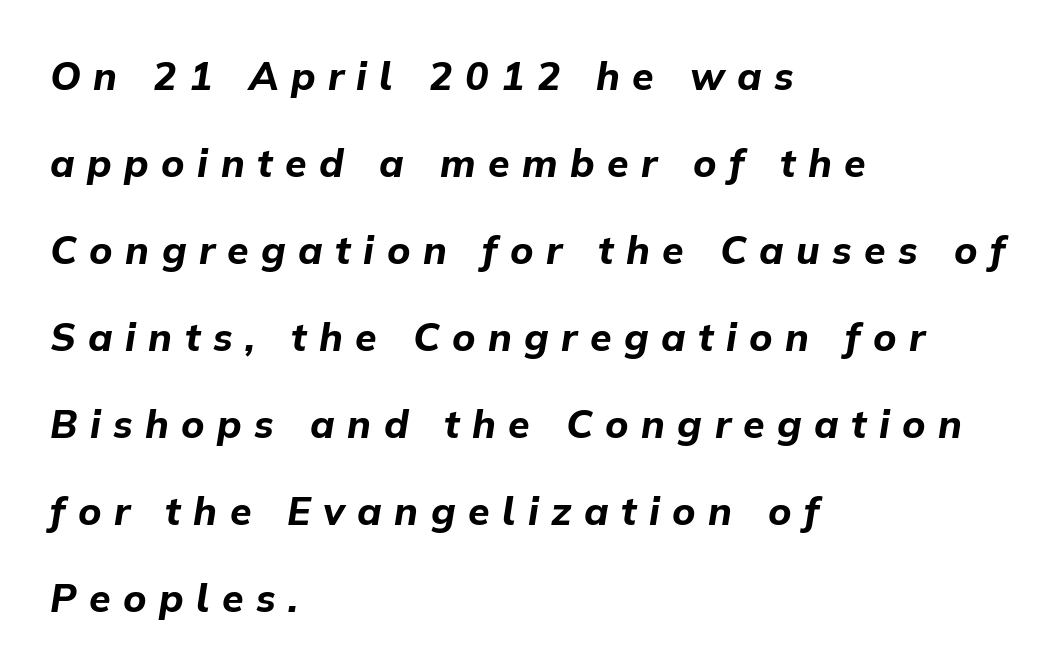
This block would shrink considerably if given ordinary leading; it's expanded now. The rendering uses natural spacing where letterforms have individual widths. These lines are set flush left with a ragged right edge. Observe the wide spacing: letters keep a clear distance from each other. Heft: maximum for text — a bold. Only glyphs here, with clear space below each row.
